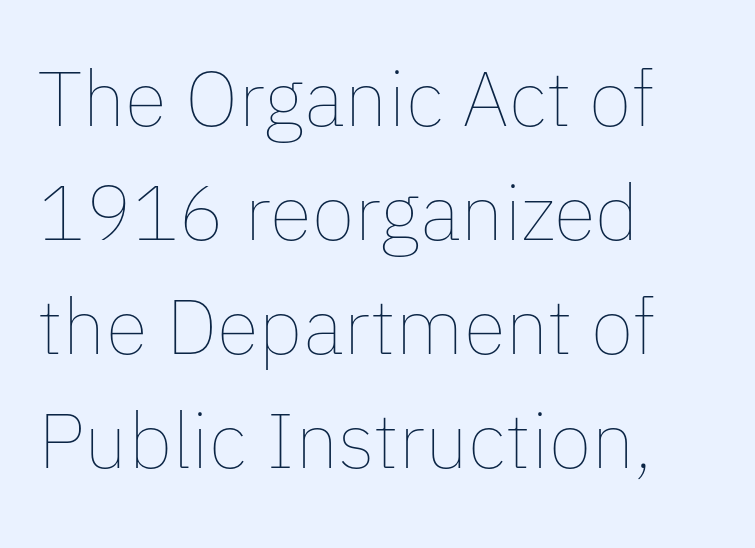
Summary of vertical rhythm: regular, with standard interline spacing. Notice how the passage keeps a crisp vertical edge on the left only. The specimen reads as upright at a glance. Looks like regular typesetting: each glyph gets only the width it needs. The face looks like a standard text weight, possibly lighter.
